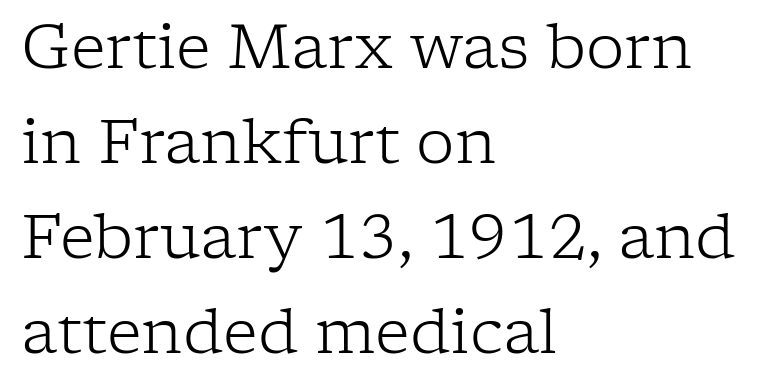
Q: Is the text bold? A: No.
Q: Is the text italic (slanted)? A: No, it is upright.
Q: Is the typeface a serif or a sans-serif typeface? A: Serif.
Q: Is the text underlined? A: No.
Q: How is the paragraph aligned? A: Left-aligned.
Q: Is the spacing between letters normal or unusually wide? A: Normal.
Q: Is the spacing between lines tight, normal or loose? A: Normal.
Q: Width (condensed, normal, or wide)? A: Normal.
Q: Stroke contrast? A: Low.
Q: x-height? A: Medium.
Q: Monospaced? A: No.
